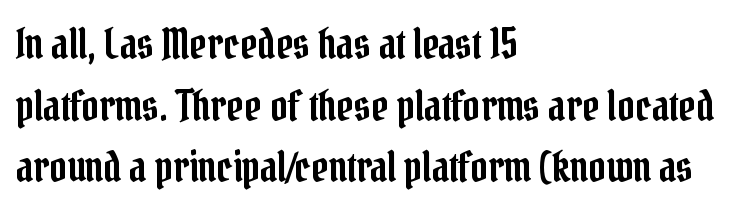
No word sits above an underline. These lines are rendered in a variable-pitch font. How would I describe the line gaps? Plain and ordinary. It's the straight-up-and-down kind of type.
